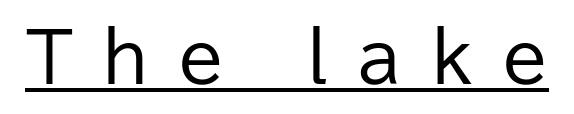
{"serif": "no", "italic": "no", "bold": "no", "weight": "regular", "width": "normal", "stroke_contrast": "low", "x_height": "medium", "monospaced": "no", "underline": "yes", "letter_spacing": "wide", "letter_spacing_em": 0.44, "glyph_px": 67}
